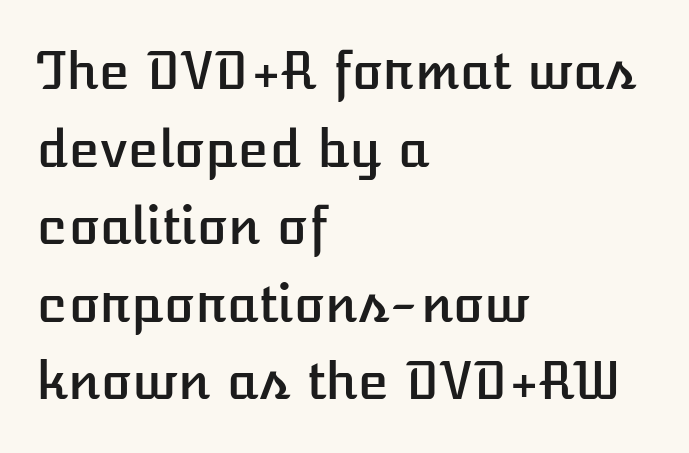
{"italic": "no", "width": "normal", "stroke_contrast": "low", "x_height": "medium", "monospaced": "no", "underline": "no", "align": "left", "line_spacing": "normal", "line_spacing_ratio": 1.52, "letter_spacing": "normal", "letter_spacing_em": 0.0, "glyph_px": 51}
